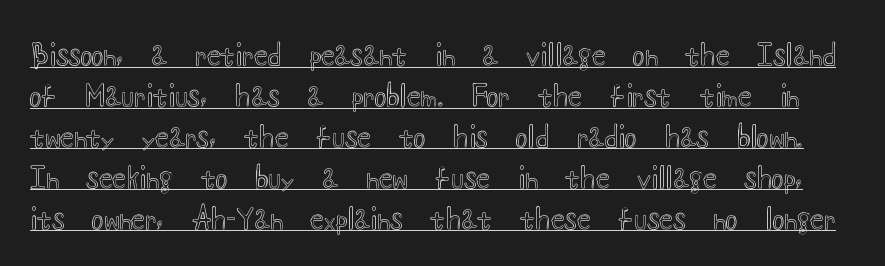
This sample uses an upright cut, with every glyph sitting square on the baseline. Students, observe: this is what conventionally led text looks like. The sample's only ornament is a line tracing under the words. Does extra space separate the letters? No, they use regular spacing. Do the characters align in a grid? No, the font is proportional.
